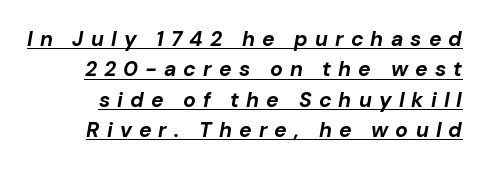
This sample keeps an unexceptional amount of space between lines. Heavy, bold letterforms. The rendered words wear a rule along their underside. These lines were composed using italics.
